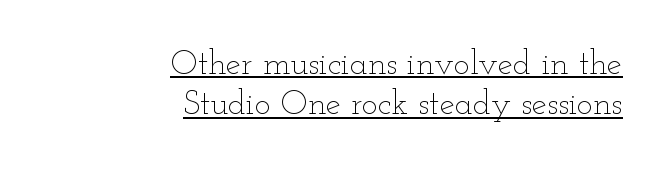
The image shows 34 px thin, wide type, upright; set right-aligned, line spacing 1.18x, normal letter spacing, underlined; low stroke contrast and a small x-height.
